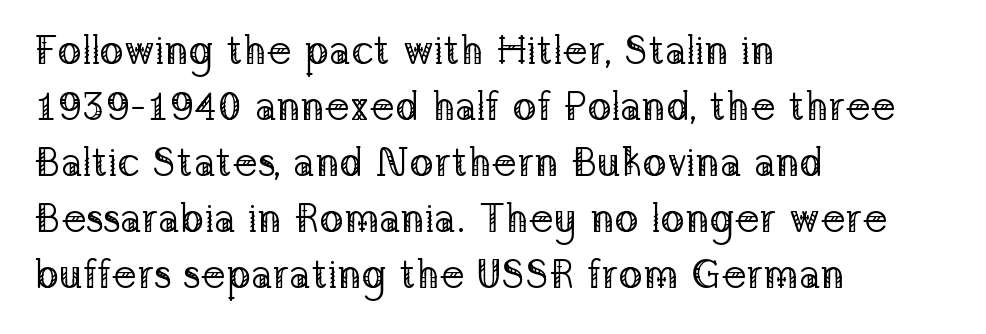
The rendering keeps characters at their native spacing. Whoever set this chose a conventional vertical rhythm. Unlike a clean sans, this face finishes its strokes with serifs. The specimen reads as upright at a glance.
